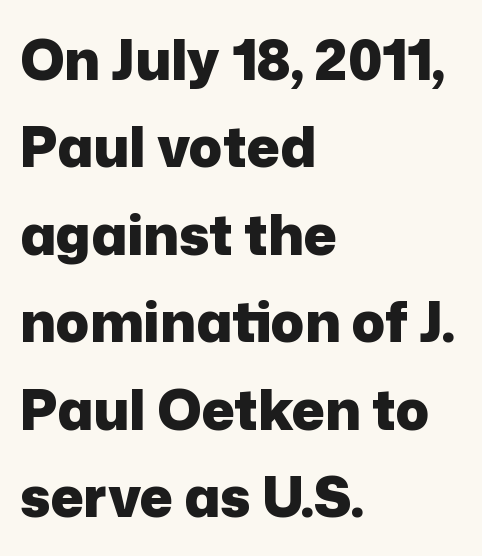
The image shows 55 px heavy sans-serif type, upright; set left-aligned, normal line spacing (1.59x), normal letter spacing, not underlined; low stroke contrast and a medium x-height.
